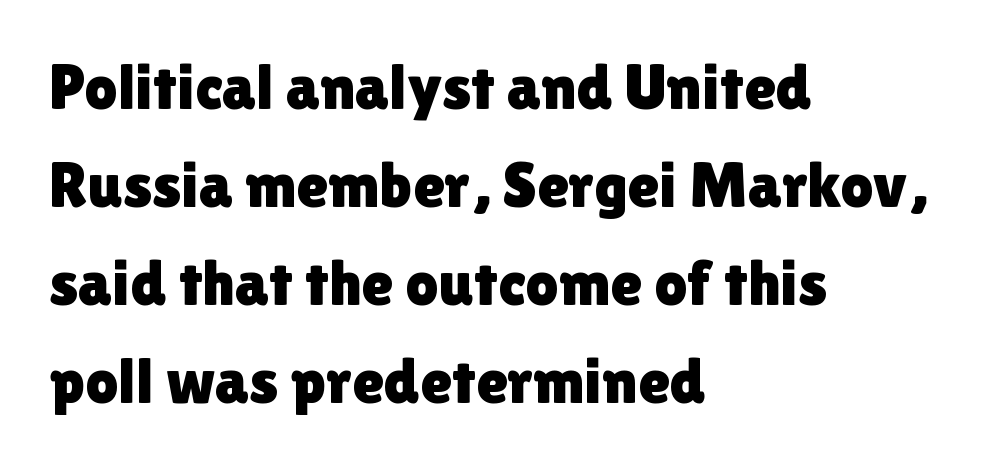
Q: Is the text italic (slanted)? A: No, it is upright.
Q: Is the typeface a serif or a sans-serif typeface? A: Sans-serif.
Q: Is the text underlined? A: No.
Q: How is the paragraph aligned? A: Left-aligned.
Q: Is the spacing between letters normal or unusually wide? A: Normal.
Q: Is the spacing between lines tight, normal or loose? A: Normal.
Q: Width (condensed, normal, or wide)? A: Normal.
Q: x-height? A: Medium.
Q: Monospaced? A: No.
